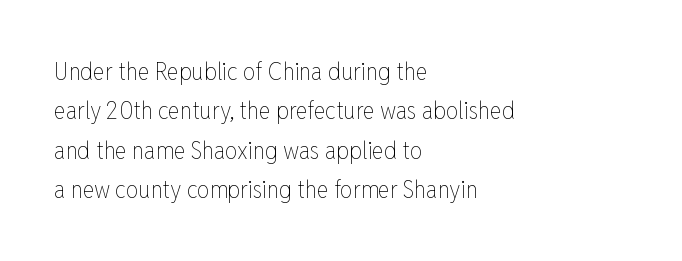
{"italic": "no", "bold": "no", "underline": "no", "align": "left", "line_spacing": "normal", "line_spacing_ratio": 1.58, "letter_spacing": "normal", "letter_spacing_em": 0.0, "glyph_px": 25}
